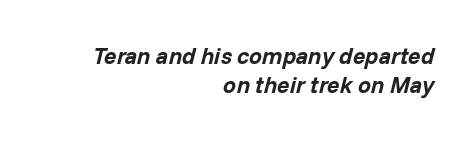
Q: Is the text bold? A: Yes.
Q: Is the text italic (slanted)? A: Yes, it leans right by about 14 degrees.
Q: Is the text underlined? A: No.
Q: How is the paragraph aligned? A: Right-aligned.
Q: Is the spacing between letters normal or unusually wide? A: Normal.
Q: Is the spacing between lines tight, normal or loose? A: Normal.
